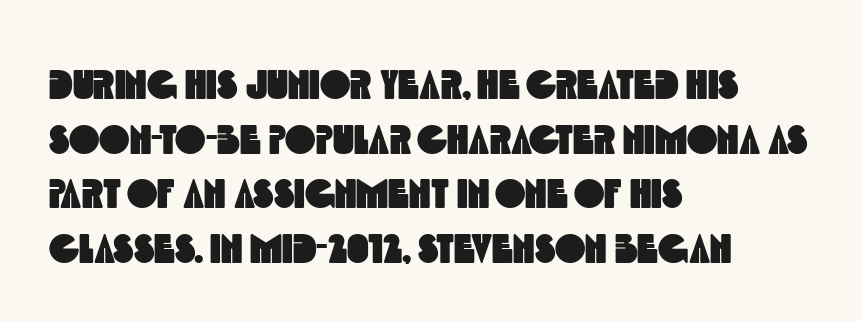
The image shows 41 px condensed sans-serif type; set left-aligned, normal line spacing (1.33x), normal letter spacing, not underlined; a large x-height.
